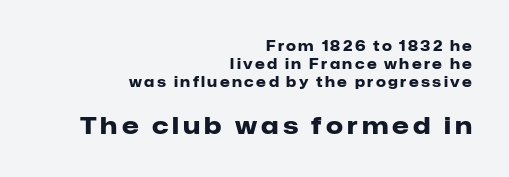
The image shows 24 px bold type, upright; set right-aligned, normal line spacing (1.27x), not underlined; the second (bottom) block is 1.71x larger.
